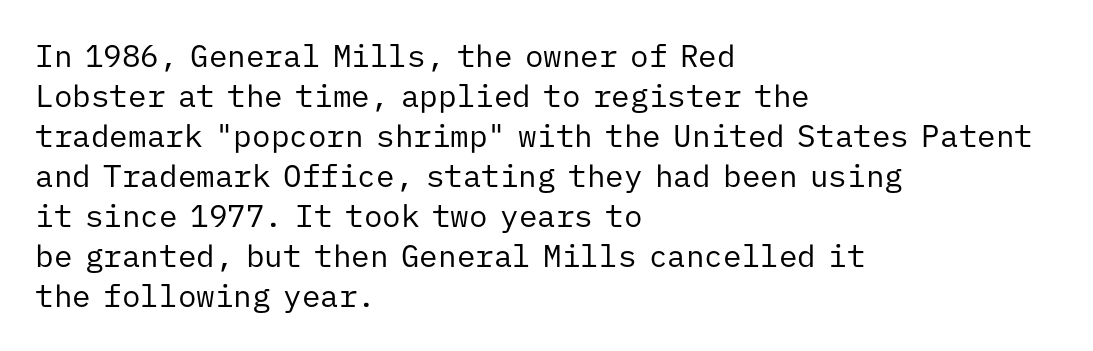
Monospaced: the letters line up in strict vertical columns. A quiet, ordinary-to-light weight characterises the typeface. A typesetter would call this leading conventional body-copy spacing. Each word holds together tightly as a unit, with standard inter-letter gaps.
